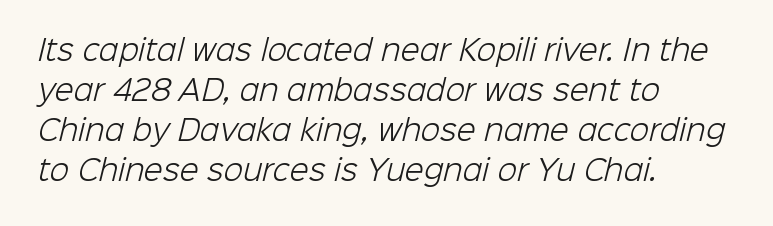
Default kerning and tracking; the words read as compact shapes. The rendering uses natural spacing where letterforms have individual widths. The weight would be labelled regular, book, light, or lighter still. The rendering anchors every line to the left-hand side. No word sits above an underline.
